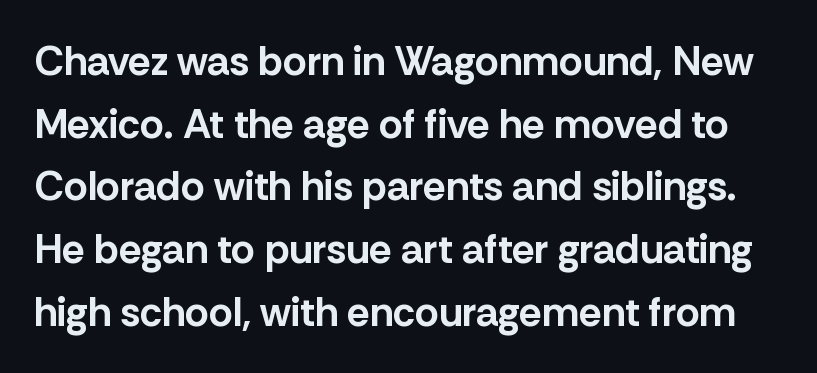
Q: Is the text bold? A: Yes.
Q: Is the text italic (slanted)? A: No, it is upright.
Q: Is the typeface a serif or a sans-serif typeface? A: Sans-serif.
Q: Is the text underlined? A: No.
Q: Is the spacing between letters normal or unusually wide? A: Normal.
Q: Is the spacing between lines tight, normal or loose? A: Normal.
Q: Width (condensed, normal, or wide)? A: Normal.
Q: Stroke contrast? A: Low.
Q: x-height? A: Medium.
Q: Monospaced? A: No.
